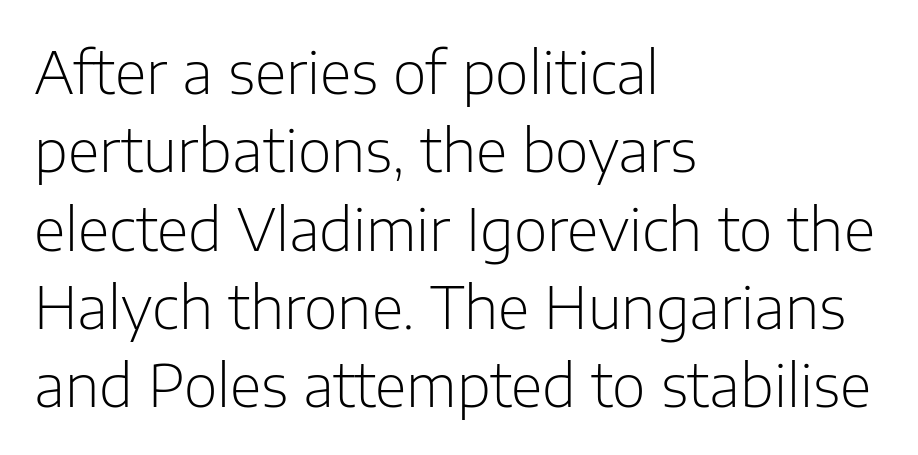
Spacing verdict: proportional, widths tailored to each character. Unbolded letterforms with no extra heft. The line texture is even and compact thanks to regular tracking. Each line starts at the same left margin while the right side varies.
